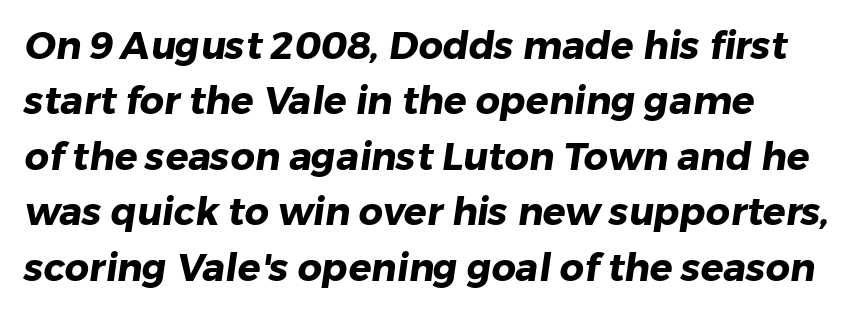
Q: Is the text bold? A: Yes.
Q: Is the typeface a serif or a sans-serif typeface? A: Sans-serif.
Q: Is the text underlined? A: No.
Q: Is the spacing between letters normal or unusually wide? A: Normal.
Q: Is the spacing between lines tight, normal or loose? A: Normal.
Q: Width (condensed, normal, or wide)? A: Normal.
Q: Stroke contrast? A: Low.
Q: x-height? A: Medium.
Q: Monospaced? A: No.
